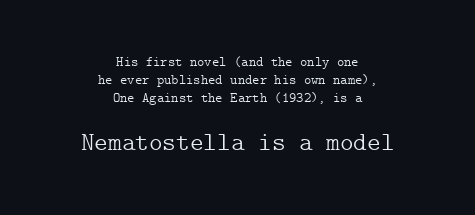
The image shows 26 px text type, upright; set centered, normal line spacing (1.27x), normal letter spacing, not underlined; the second (bottom) block is 1.86x larger.
